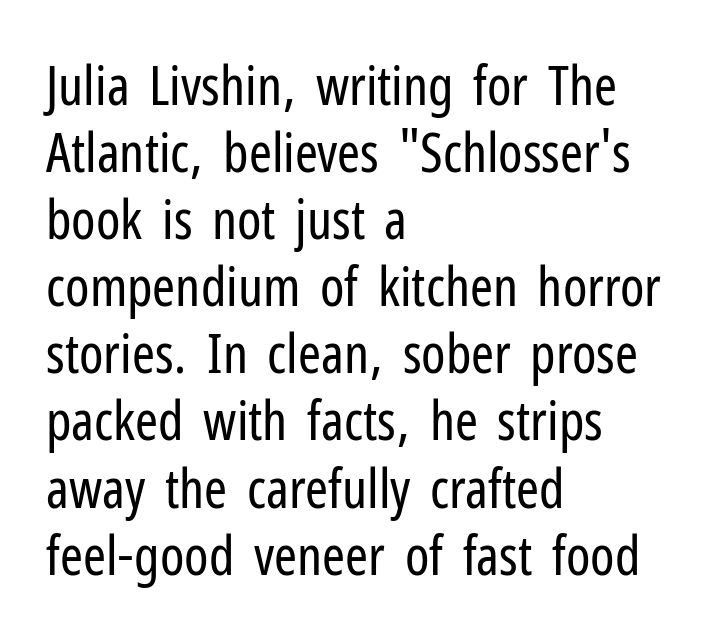
The image shows 55 px regular-weight, condensed sans-serif type, upright; set left-aligned, line spacing 1.22x, normal letter spacing, not underlined; low stroke contrast and a medium x-height.
